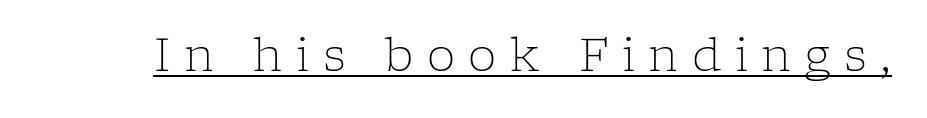
Q: Is the text bold? A: No.
Q: Is the text italic (slanted)? A: No, it is upright.
Q: Is the typeface a serif or a sans-serif typeface? A: Serif.
Q: Is the text underlined? A: Yes.
Q: Is the spacing between letters normal or unusually wide? A: Unusually wide.
Q: Width (condensed, normal, or wide)? A: Normal.
Q: Stroke contrast? A: Low.
Q: x-height? A: Medium.
Q: Monospaced? A: No.
